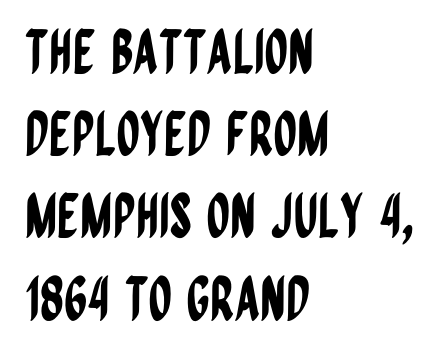
The image shows 60 px condensed sans-serif type, upright; set left-aligned, normal line spacing (1.37x), normal letter spacing, not underlined; low stroke contrast and a large x-height.
